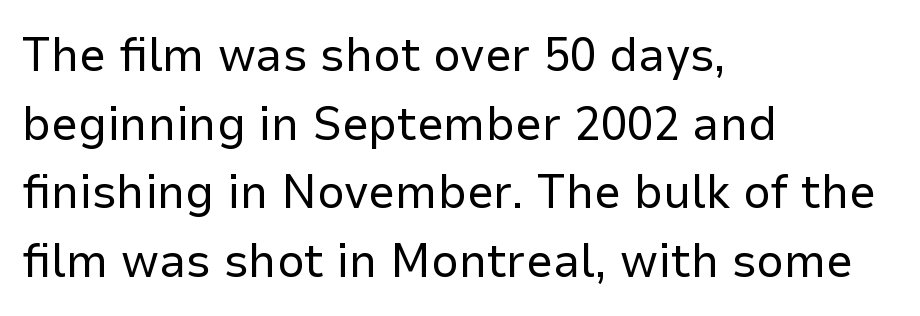
Q: Is the text bold? A: No.
Q: Is the text italic (slanted)? A: No, it is upright.
Q: Is the typeface a serif or a sans-serif typeface? A: Sans-serif.
Q: Is the text underlined? A: No.
Q: How is the paragraph aligned? A: Left-aligned.
Q: Is the spacing between letters normal or unusually wide? A: Normal.
Q: Is the spacing between lines tight, normal or loose? A: Normal.
Q: Width (condensed, normal, or wide)? A: Normal.
Q: Stroke contrast? A: Low.
Q: x-height? A: Medium.
Q: Monospaced? A: No.
